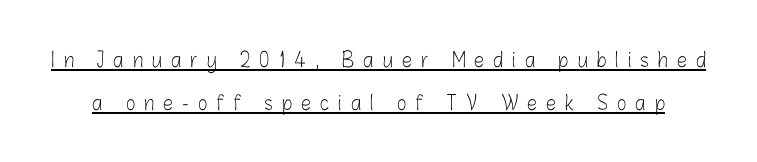
{"italic": "no", "bold": "no", "underline": "yes", "line_spacing": "loose", "line_spacing_ratio": 2.13, "letter_spacing": "wide", "letter_spacing_em": 0.46, "glyph_px": 20}
